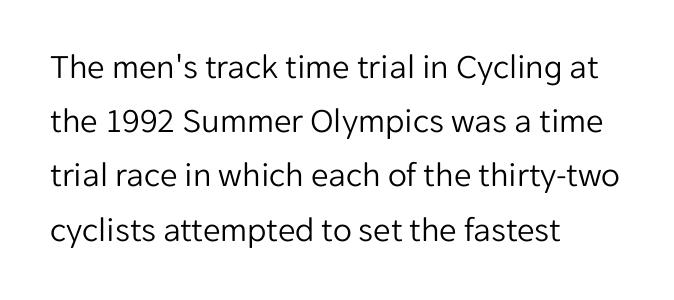
Q: Is the text bold? A: No.
Q: Is the text italic (slanted)? A: No, it is upright.
Q: Is the typeface a serif or a sans-serif typeface? A: Sans-serif.
Q: Is the text underlined? A: No.
Q: How is the paragraph aligned? A: Left-aligned.
Q: Is the spacing between letters normal or unusually wide? A: Normal.
Q: Is the spacing between lines tight, normal or loose? A: Normal.
Q: Width (condensed, normal, or wide)? A: Normal.
Q: Stroke contrast? A: Low.
Q: x-height? A: Medium.
Q: Monospaced? A: No.
